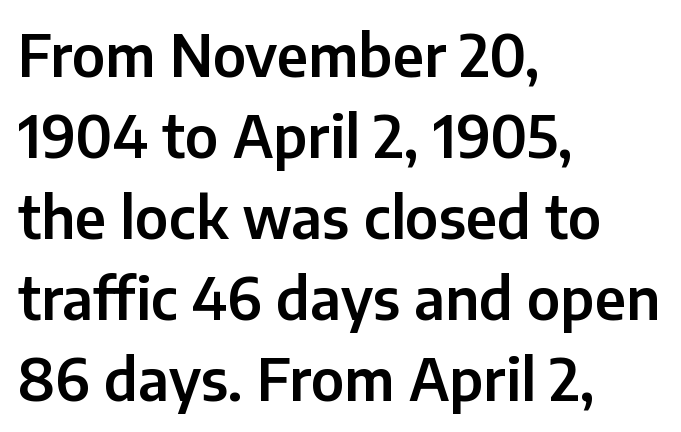
{"serif": "no", "italic": "no", "width": "normal", "stroke_contrast": "low", "x_height": "medium", "monospaced": "no", "underline": "no", "align": "left", "line_spacing": "normal", "line_spacing_ratio": 1.42, "letter_spacing": "normal", "letter_spacing_em": 0.0, "glyph_px": 57}
